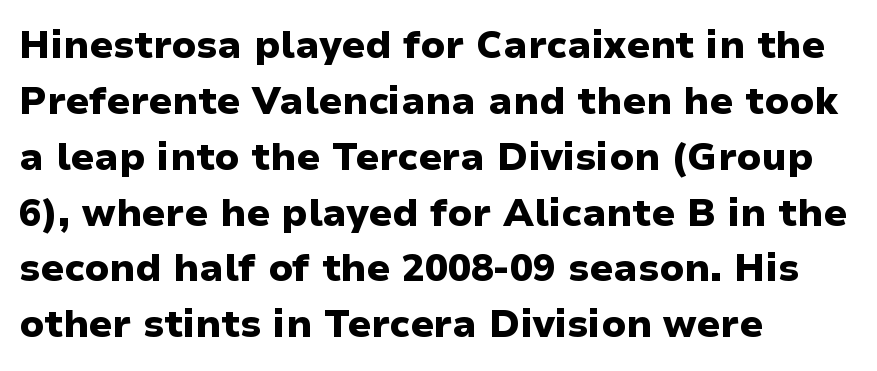
Q: Is the text bold? A: Yes.
Q: Is the text italic (slanted)? A: No, it is upright.
Q: Is the typeface a serif or a sans-serif typeface? A: Sans-serif.
Q: Is the text underlined? A: No.
Q: How is the paragraph aligned? A: Left-aligned.
Q: Is the spacing between letters normal or unusually wide? A: Normal.
Q: Is the spacing between lines tight, normal or loose? A: Normal.
Q: Width (condensed, normal, or wide)? A: Normal.
Q: Stroke contrast? A: Low.
Q: x-height? A: Medium.
Q: Monospaced? A: No.
